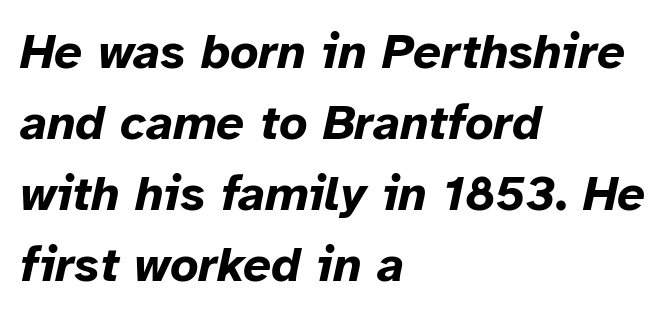
The image shows 49 px bold type, italic (leaning right); set left-aligned, normal line spacing (1.45x), normal letter spacing, not underlined; low stroke contrast and a medium x-height.
